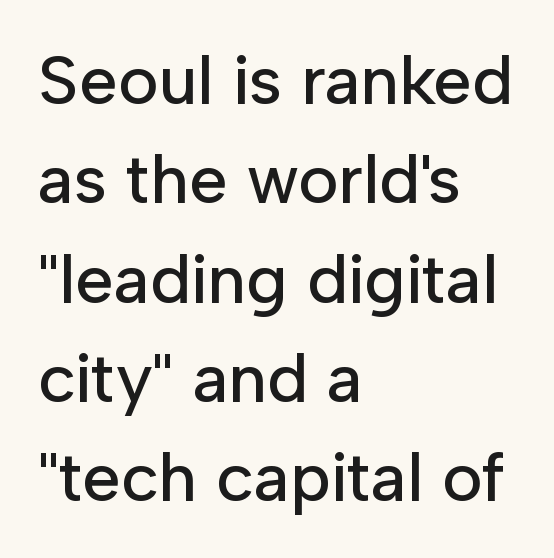
Q: Is the text italic (slanted)? A: No, it is upright.
Q: Is the typeface a serif or a sans-serif typeface? A: Sans-serif.
Q: Is the text underlined? A: No.
Q: How is the paragraph aligned? A: Left-aligned.
Q: Is the spacing between letters normal or unusually wide? A: Normal.
Q: Is the spacing between lines tight, normal or loose? A: Normal.
Q: Width (condensed, normal, or wide)? A: Normal.
Q: Stroke contrast? A: Low.
Q: x-height? A: Medium.
Q: Monospaced? A: No.
